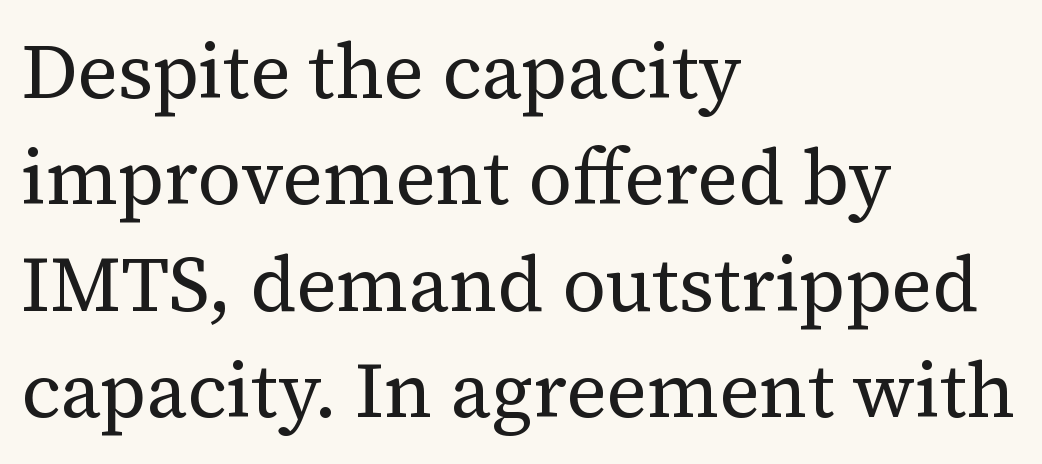
Q: Is the text bold? A: No.
Q: Is the text italic (slanted)? A: No, it is upright.
Q: Is the typeface a serif or a sans-serif typeface? A: Serif.
Q: Is the text underlined? A: No.
Q: How is the paragraph aligned? A: Left-aligned.
Q: Is the spacing between letters normal or unusually wide? A: Normal.
Q: Is the spacing between lines tight, normal or loose? A: Normal.
Q: Width (condensed, normal, or wide)? A: Normal.
Q: Stroke contrast? A: Medium.
Q: x-height? A: Medium.
Q: Monospaced? A: No.
